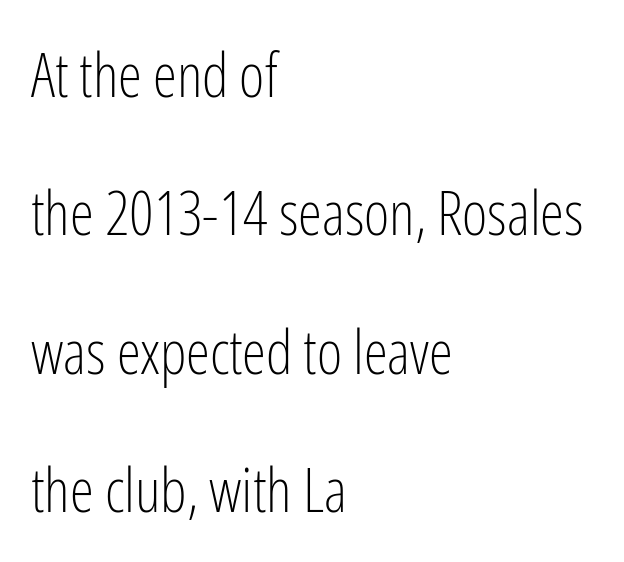
No extra tracking has been applied to these lines. Short and long lines alike share a common starting point at left. Italic? Not at all — the glyphs are vertical. Vertical stems look standard width or narrower in stroke.
